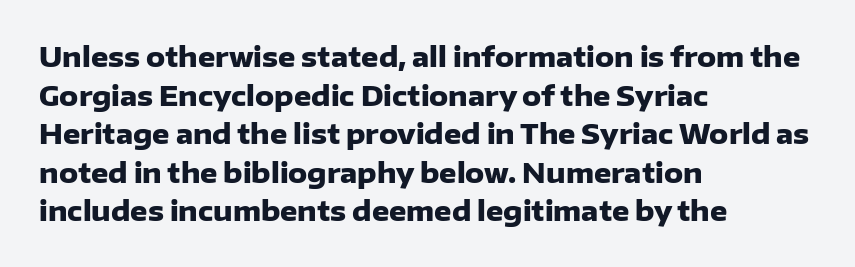
The image shows 27 px bold type, upright; set left-aligned, normal line spacing (1.43x), normal letter spacing, not underlined.
